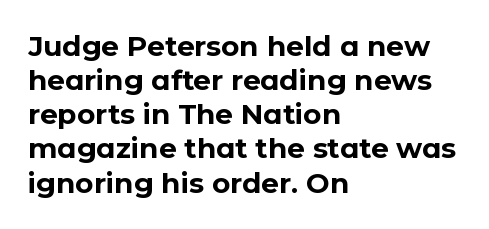
{"serif": "no", "italic": "no", "bold": "yes", "weight": "bold", "width": "normal", "stroke_contrast": "low", "x_height": "medium", "monospaced": "no", "underline": "no", "align": "left", "line_spacing_ratio": 1.22, "letter_spacing": "normal", "letter_spacing_em": 0.0, "glyph_px": 28}
